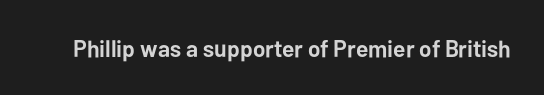
Q: Is the text bold? A: Yes.
Q: Is the text italic (slanted)? A: No, it is upright.
Q: Is the text underlined? A: No.
Q: Is the spacing between letters normal or unusually wide? A: Normal.
